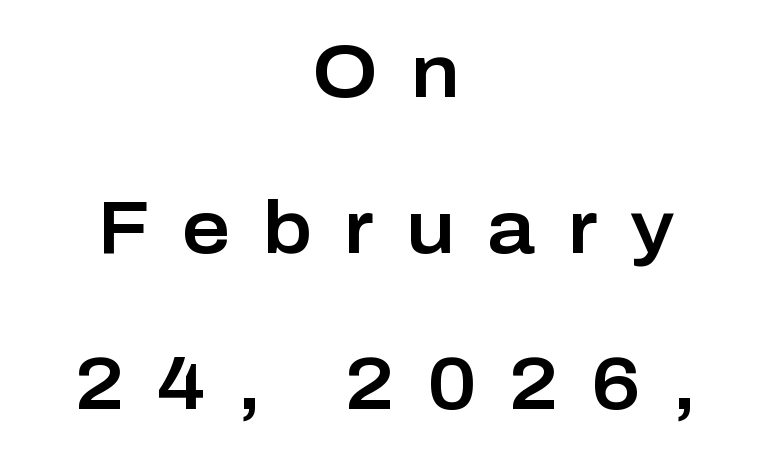
Widely set lines give the paragraph a tall, airy silhouette. Descender tails drop into unmarked territory. This is the regular roman posture of the typeface. Here the designer chose a conventional face with non-uniform glyph widths.
